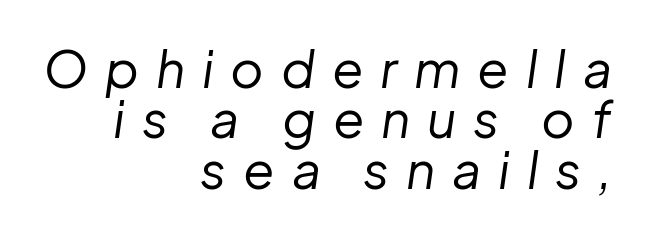
The image shows 51 px regular-weight type, italic (leaning right); set right-aligned, tight line spacing (0.99x), unusually wide letter spacing (+0.33 em), not underlined; low stroke contrast and a medium x-height.
